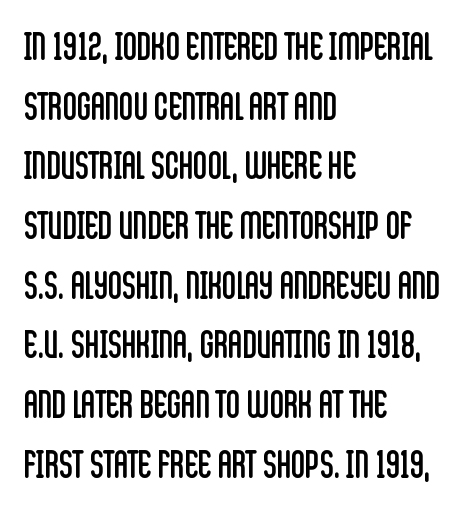
Q: Is the text bold? A: No.
Q: Is the text italic (slanted)? A: No, it is upright.
Q: Is the typeface a serif or a sans-serif typeface? A: Sans-serif.
Q: Is the text underlined? A: No.
Q: How is the paragraph aligned? A: Left-aligned.
Q: Is the spacing between letters normal or unusually wide? A: Normal.
Q: Is the spacing between lines tight, normal or loose? A: Normal.
Q: Width (condensed, normal, or wide)? A: Condensed.
Q: Stroke contrast? A: Low.
Q: x-height? A: Large.
Q: Monospaced? A: No.
